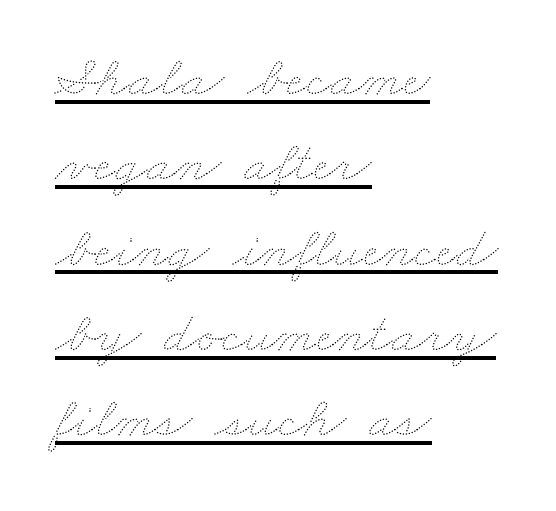
The image shows 58 px thin, wide type; set left-aligned, normal line spacing (1.47x), normal letter spacing, underlined; medium stroke contrast and a small x-height.
